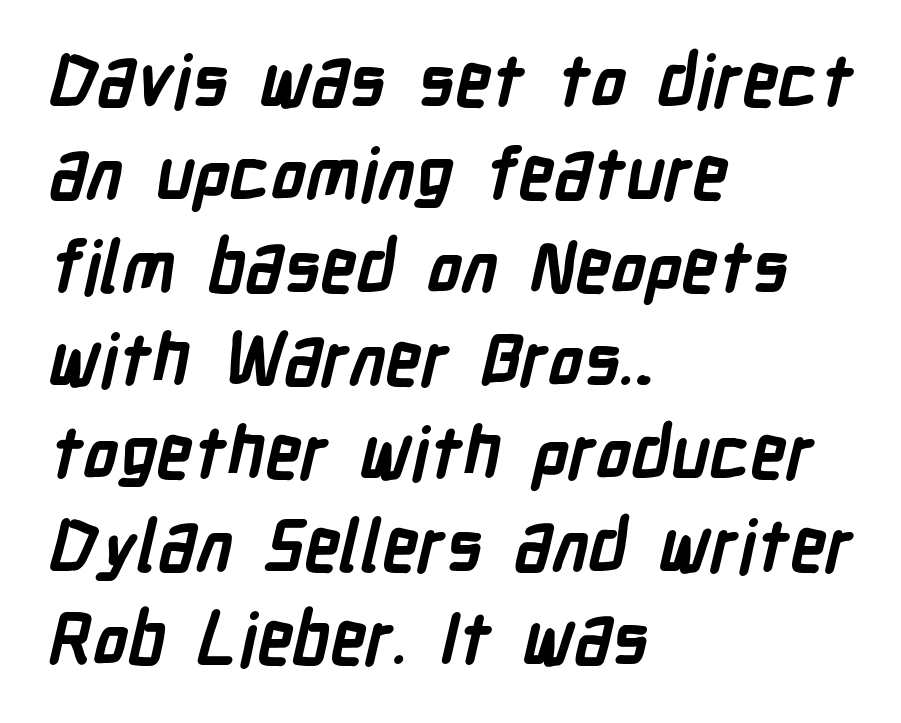
The image shows 71 px semibold, condensed sans-serif type; set left-aligned, normal line spacing (1.31x), normal letter spacing, not underlined; low stroke contrast and a medium x-height.
